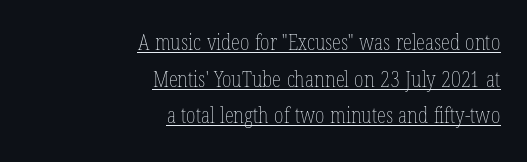
The image shows 21 px text type, upright; set right-aligned, line spacing 1.74x, normal letter spacing, underlined.
